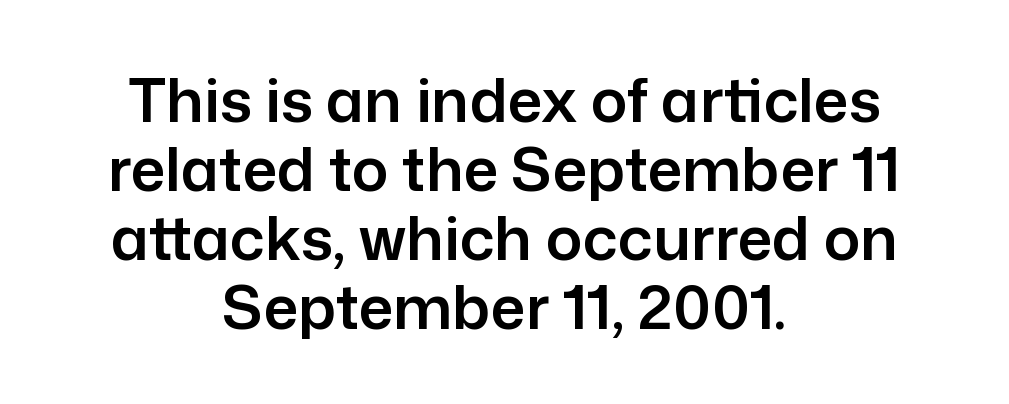
The image shows 61 px sans-serif type, upright; set centered, tight line spacing (1.13x), normal letter spacing, not underlined; low stroke contrast and a medium x-height.
